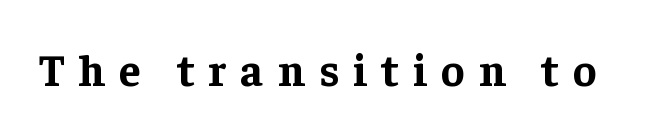
{"serif": "yes", "italic": "no", "bold": "yes", "weight": "bold", "width": "normal", "stroke_contrast": "low", "x_height": "medium", "monospaced": "no", "underline": "no", "letter_spacing": "wide", "letter_spacing_em": 0.31, "glyph_px": 45}
